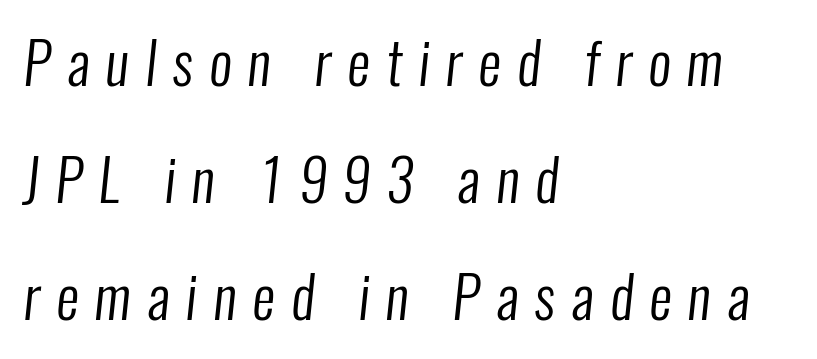
A classic flush-left, rag-right setting is used for this passage. Heft: none added — not bold. The specimen omits any rule beneath the text block's lines. The passage shown stacks its lines with a broad gap. You could not count columns in this text — the font is proportionally spaced.
